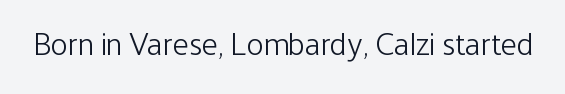
{"serif": "no", "italic": "no", "bold": "no", "weight": "light", "width": "condensed", "stroke_contrast": "low", "x_height": "medium", "monospaced": "no", "underline": "no", "letter_spacing": "normal", "letter_spacing_em": 0.0, "glyph_px": 32}
